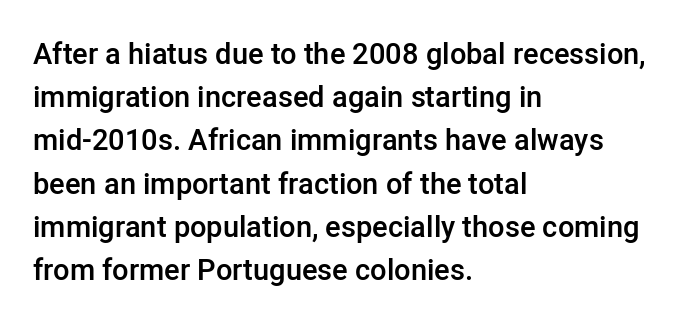
No feet cap the strokes, marking this as sans-serif type. This block has exactly the height ordinary leading produces. Decoration check: the copy has no underline. Think of a printed novel: that variable character pitch is what you see here.
